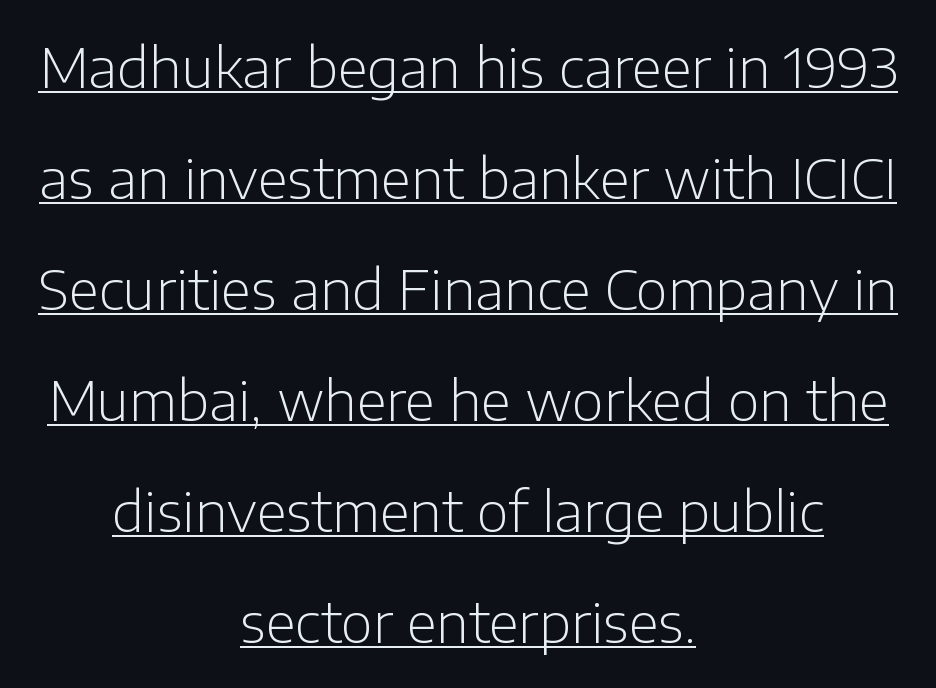
{"serif": "no", "italic": "no", "bold": "no", "weight": "light", "width": "normal", "stroke_contrast": "low", "x_height": "medium", "monospaced": "no", "underline": "yes", "align": "center", "line_spacing": "loose", "line_spacing_ratio": 2.02, "letter_spacing": "normal", "letter_spacing_em": 0.0, "glyph_px": 55}
